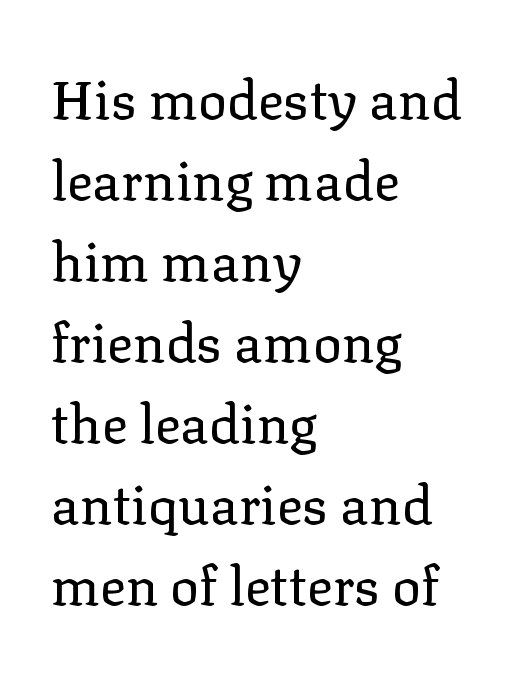
The image shows 54 px regular-weight serif type, upright; set left-aligned, normal line spacing (1.5x), normal letter spacing, not underlined; low stroke contrast and a medium x-height.
